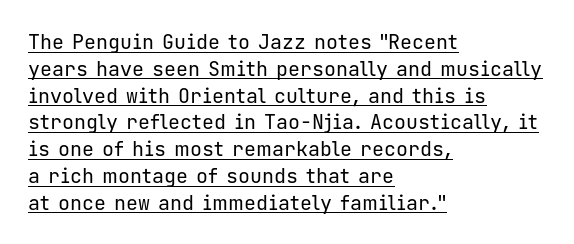
The image shows 20 px text type, upright; set left-aligned, normal line spacing (1.34x), normal letter spacing, underlined.
